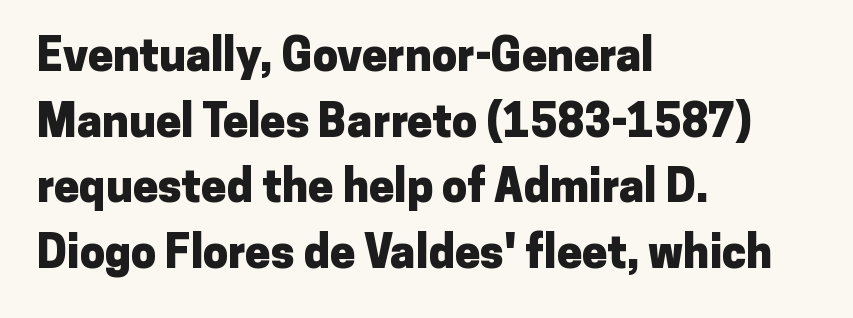
Q: Is the text bold? A: Yes.
Q: Is the text italic (slanted)? A: No, it is upright.
Q: Is the typeface a serif or a sans-serif typeface? A: Sans-serif.
Q: Is the text underlined? A: No.
Q: How is the paragraph aligned? A: Left-aligned.
Q: Is the spacing between letters normal or unusually wide? A: Normal.
Q: Is the spacing between lines tight, normal or loose? A: Normal.
Q: Width (condensed, normal, or wide)? A: Normal.
Q: Stroke contrast? A: Low.
Q: x-height? A: Medium.
Q: Monospaced? A: No.
